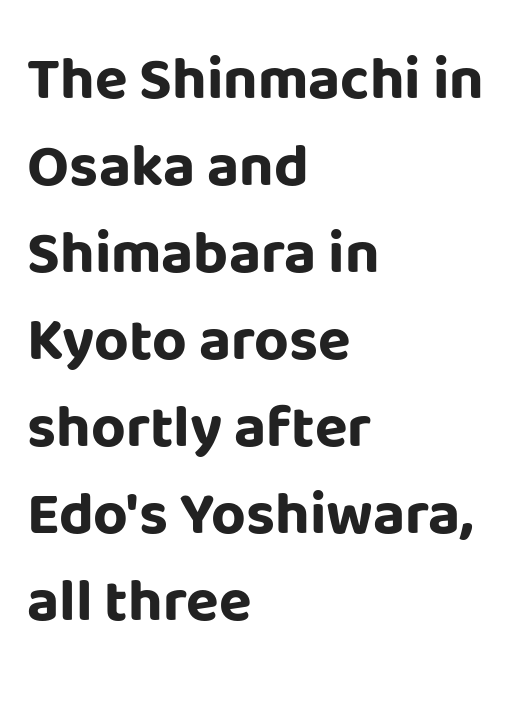
Nothing unusual about the tracking: characters are spaced as the font intends. Look at the stroke-to-counter ratio: heavy, a bold. Horizontal bands of white between lines are of average thickness. Has an underline been added? It has not.
